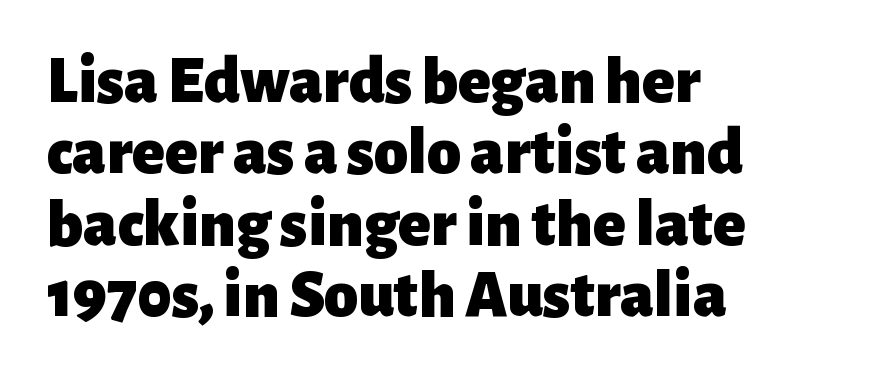
Does the weight exceed regular? Yes, all the way to bold. This sample trades vertical openness for compactness between lines. Inter-character spacing is left at the font's built-in metrics. Are there feet on the stems? There aren't — it's a sans. Visually the block forms a straight wall on the left and a jagged coastline on the right.
